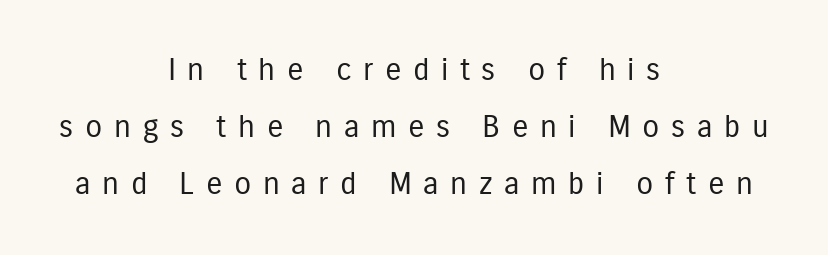
These lines have a slow, spaced-out rhythm from letter to letter. Upright lettering throughout. Spacing verdict: proportional, widths tailored to each character. This rendering features lettering with no underline. Does the type have serifs? No, each stem ends abruptly. Is this a heavy cut? Hardly; it is regular or lighter.
